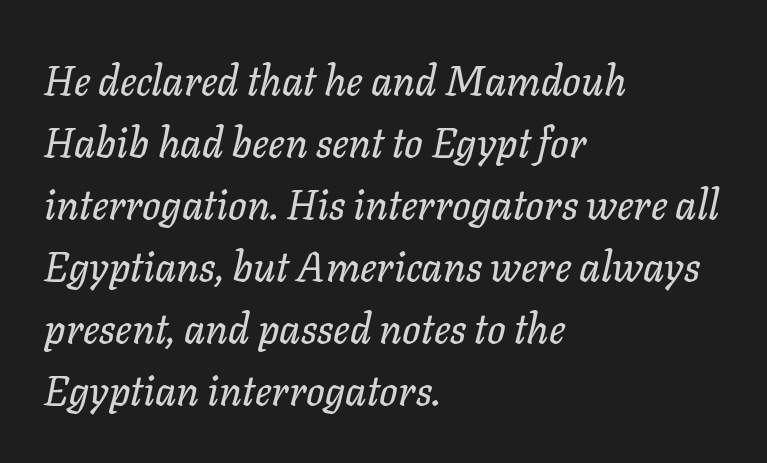
{"italic": "yes", "lean": "right", "slant_degrees": 11, "width": "normal", "stroke_contrast": "low", "x_height": "medium", "monospaced": "no", "underline": "no", "align": "left", "line_spacing": "normal", "line_spacing_ratio": 1.51, "letter_spacing": "normal", "letter_spacing_em": 0.0, "glyph_px": 41}
